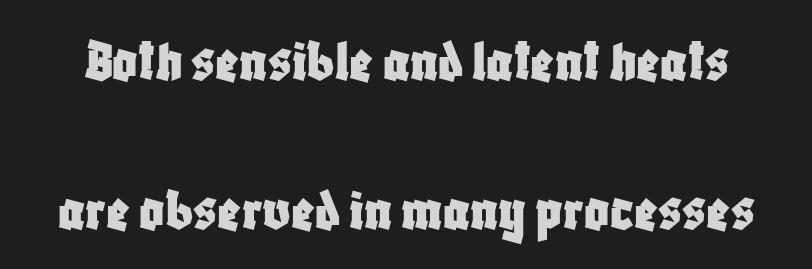
Plain, unruled lines of type. You can tell from the bare stems that sans-serif type was used. Unlike italic type, these characters show no tilt at all. Think of a printed novel: that variable character pitch is what you see here. Reading down the column, the eye jumps a long way to each next line.
